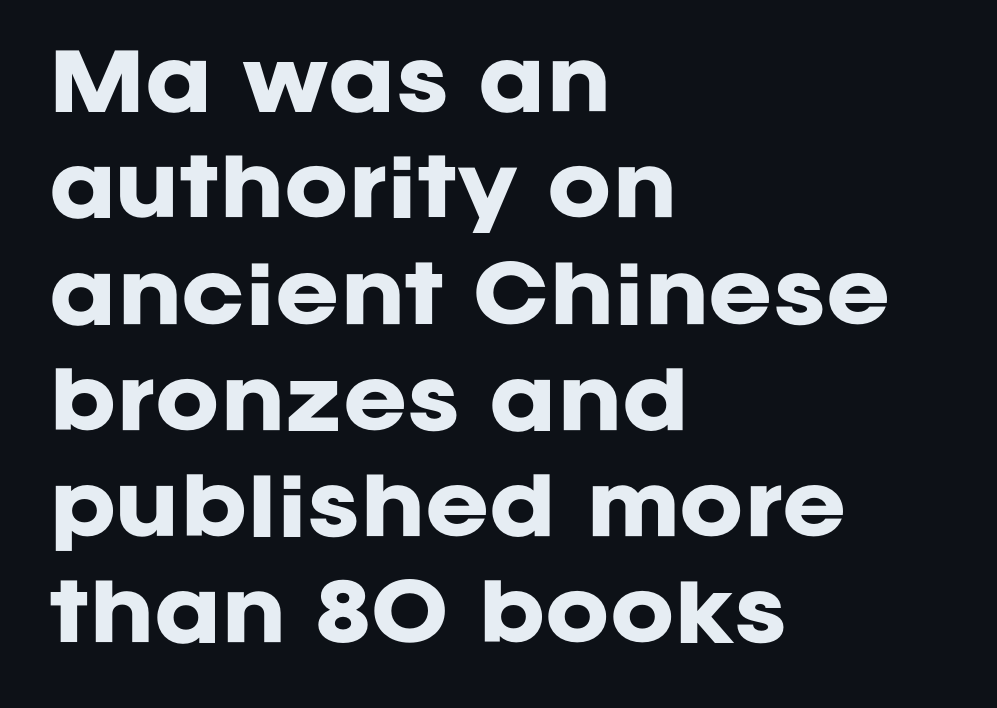
{"serif": "no", "italic": "no", "bold": "yes", "weight": "heavy", "width": "normal", "stroke_contrast": "low", "x_height": "large", "monospaced": "no", "underline": "no", "align": "left", "line_spacing": "normal", "line_spacing_ratio": 1.38, "letter_spacing": "normal", "letter_spacing_em": 0.0, "glyph_px": 77}
